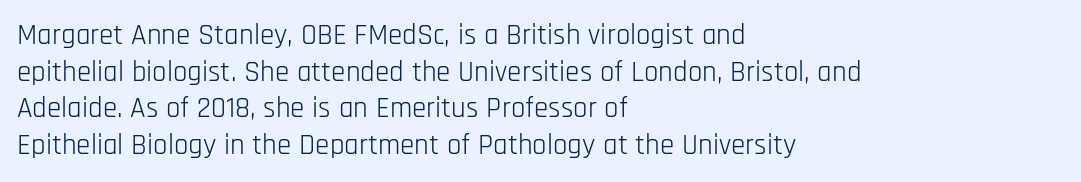
A quiet, ordinary-to-light weight characterises the typeface. The vertical gap from one line to the next is medium. Lines of text with bare space underneath. The letters stand upright; this is a roman face.
